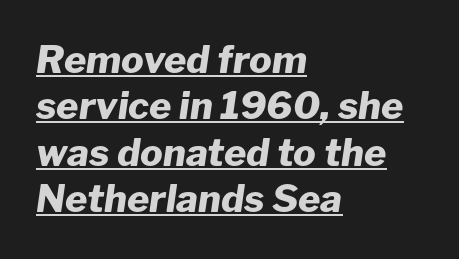
Character widths vary here, with narrow letters taking less room than wide ones. Typesetter's note: full bold, strokes at maximum text heaviness. In CSS terms this would be text-align: left. Emphasis-style slanted type is in use. Notice how a bar underscores the lettering throughout. The letterforms sit shoulder to shoulder at normal distance.
